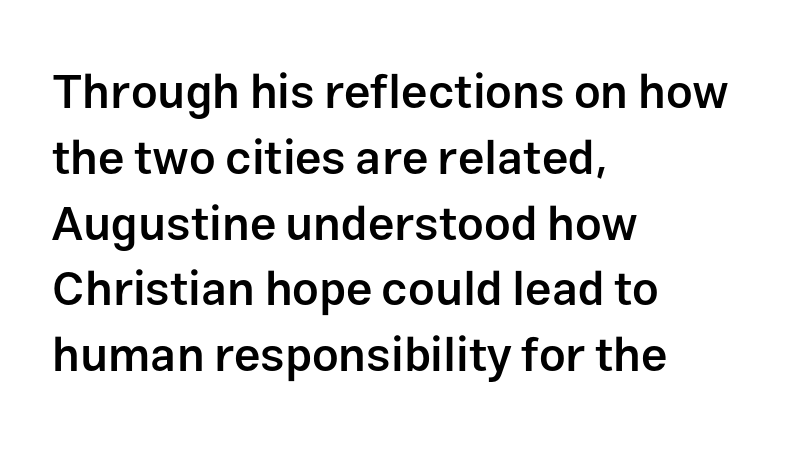
{"serif": "no", "italic": "no", "bold": "semi", "weight": "semibold", "width": "normal", "stroke_contrast": "low", "x_height": "medium", "monospaced": "no", "underline": "no", "align": "left", "line_spacing": "normal", "line_spacing_ratio": 1.4, "letter_spacing": "normal", "letter_spacing_em": 0.0, "glyph_px": 47}
